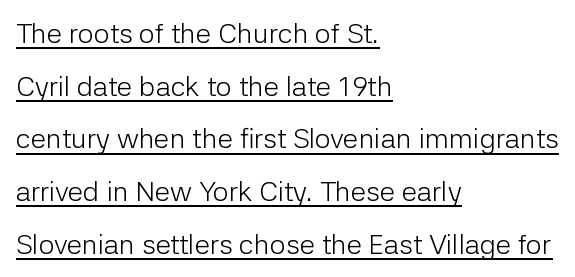
{"serif": "no", "italic": "no", "bold": "no", "weight": "light", "width": "normal", "stroke_contrast": "low", "x_height": "medium", "monospaced": "no", "underline": "yes", "align": "left", "line_spacing_ratio": 1.88, "letter_spacing": "normal", "letter_spacing_em": 0.0, "glyph_px": 28}
